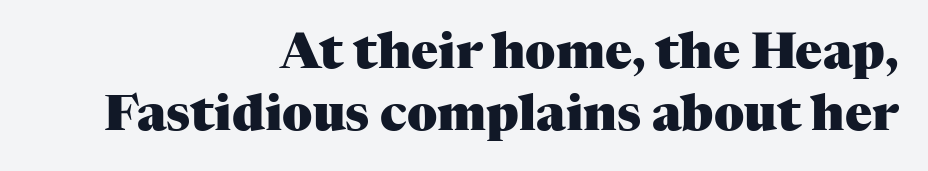
Q: Is the text bold? A: Yes.
Q: Is the text italic (slanted)? A: No, it is upright.
Q: Is the typeface a serif or a sans-serif typeface? A: Serif.
Q: Is the text underlined? A: No.
Q: How is the paragraph aligned? A: Right-aligned.
Q: Is the spacing between letters normal or unusually wide? A: Normal.
Q: Width (condensed, normal, or wide)? A: Normal.
Q: Stroke contrast? A: Medium.
Q: x-height? A: Medium.
Q: Monospaced? A: No.
